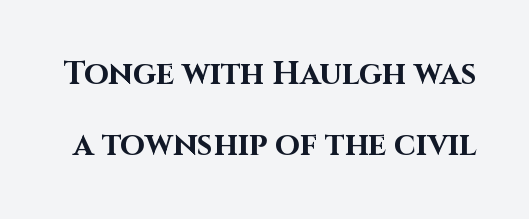
Q: Is the text bold? A: Yes.
Q: Is the text italic (slanted)? A: No, it is upright.
Q: Is the typeface a serif or a sans-serif typeface? A: Sans-serif.
Q: Is the text underlined? A: No.
Q: Is the spacing between letters normal or unusually wide? A: Normal.
Q: Is the spacing between lines tight, normal or loose? A: Loose.
Q: Width (condensed, normal, or wide)? A: Normal.
Q: Stroke contrast? A: High.
Q: x-height? A: Large.
Q: Monospaced? A: No.
